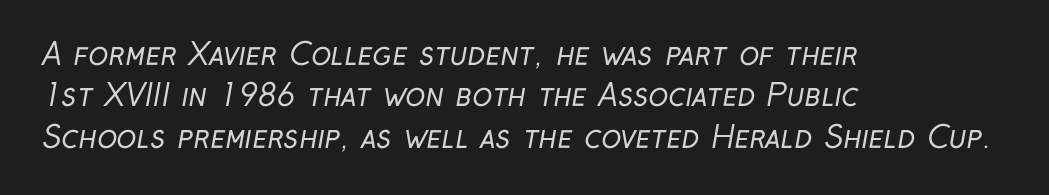
Q: Is the text bold? A: No.
Q: Is the typeface a serif or a sans-serif typeface? A: Sans-serif.
Q: Is the text underlined? A: No.
Q: How is the paragraph aligned? A: Left-aligned.
Q: Is the spacing between letters normal or unusually wide? A: Normal.
Q: Is the spacing between lines tight, normal or loose? A: Normal.
Q: Width (condensed, normal, or wide)? A: Condensed.
Q: Stroke contrast? A: Low.
Q: x-height? A: Medium.
Q: Monospaced? A: No.
